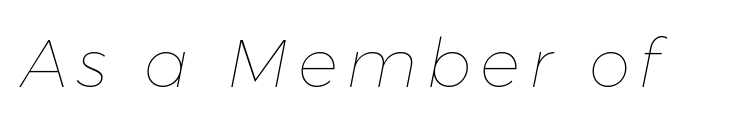
{"italic": "yes", "lean": "right", "slant_degrees": 11, "bold": "no", "weight": "thin", "width": "normal", "stroke_contrast": "low", "x_height": "medium", "monospaced": "no", "underline": "no", "glyph_px": 67}
